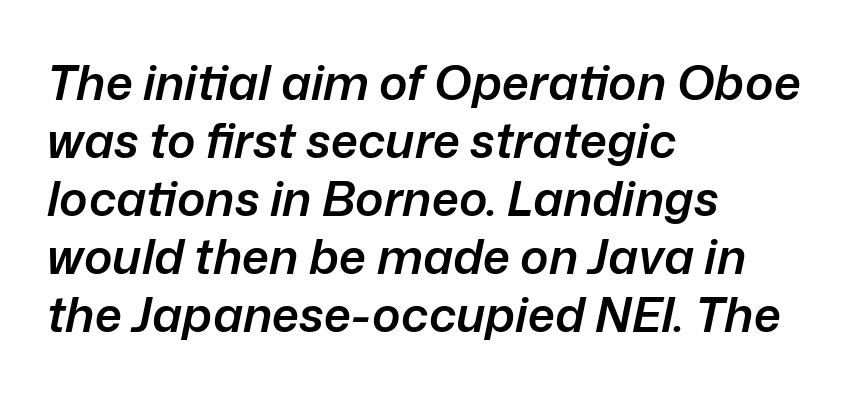
Q: Is the text bold? A: Semi-bold.
Q: Is the text italic (slanted)? A: Yes, it leans right by about 12 degrees.
Q: Is the text underlined? A: No.
Q: How is the paragraph aligned? A: Left-aligned.
Q: Is the spacing between letters normal or unusually wide? A: Normal.
Q: Width (condensed, normal, or wide)? A: Normal.
Q: Stroke contrast? A: Low.
Q: x-height? A: Medium.
Q: Monospaced? A: No.
